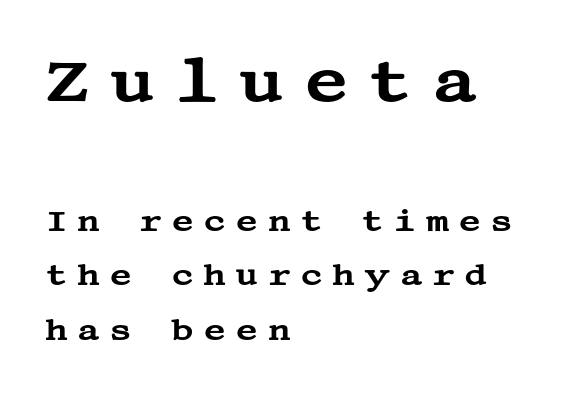
Q: Is the text italic (slanted)? A: No, it is upright.
Q: Is the typeface a serif or a sans-serif typeface? A: Serif.
Q: Is the text underlined? A: No.
Q: How is the paragraph aligned? A: Left-aligned.
Q: Is the spacing between letters normal or unusually wide? A: Unusually wide.
Q: Which block of text is set in a larger size, the first (top) or the second (bottom)? A: The first (top) one.
Q: Width (condensed, normal, or wide)? A: Wide.
Q: Stroke contrast? A: Medium.
Q: x-height? A: Large.
